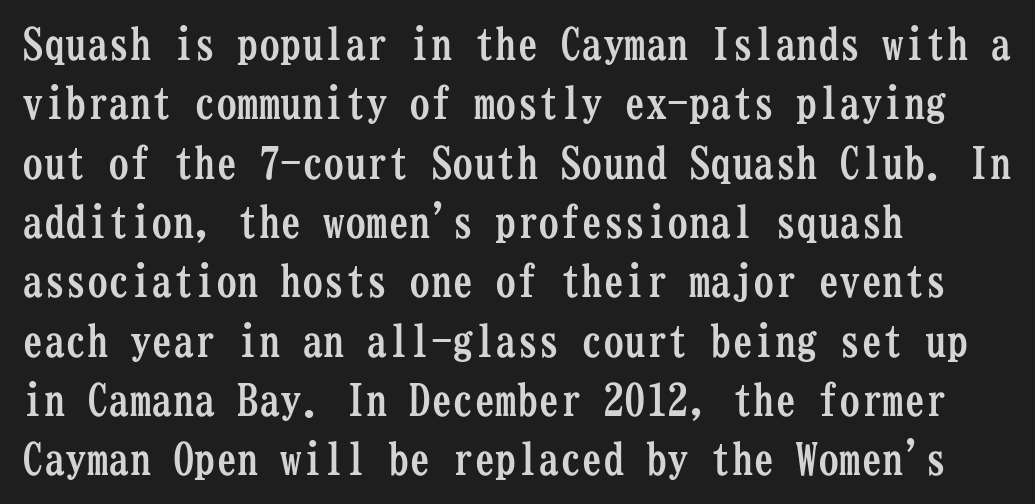
The letters sit at their default tracking, neither squeezed nor spread. The rows are spaced the way most documents space them. Font category for this specimen: serif. Line beginnings align vertically; line endings do not. The strip under each line holds only bare page.
